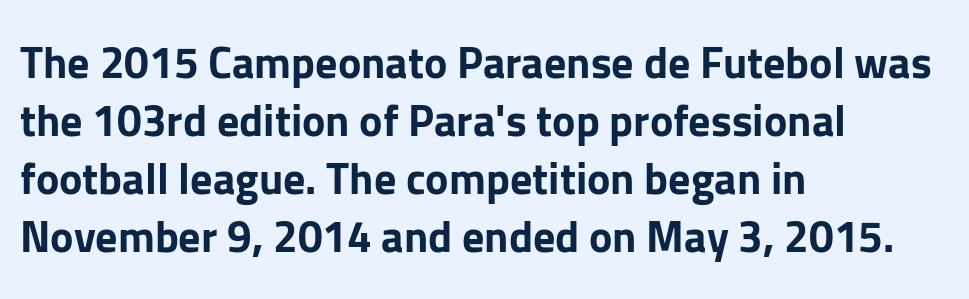
The image shows 44 px bold sans-serif type, upright; set left-aligned, normal line spacing (1.32x), normal letter spacing, not underlined; low stroke contrast and a medium x-height.
